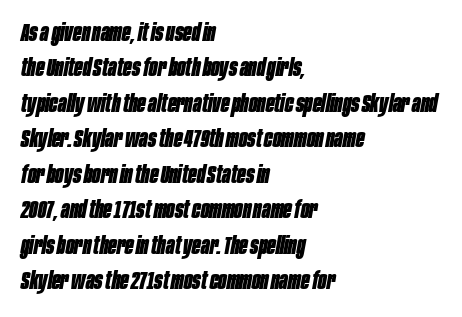
{"italic": "yes", "lean": "right", "slant_degrees": 10, "bold": "yes", "underline": "no", "align": "left", "line_spacing": "normal", "line_spacing_ratio": 1.42, "letter_spacing": "normal", "letter_spacing_em": 0.0, "glyph_px": 25}
